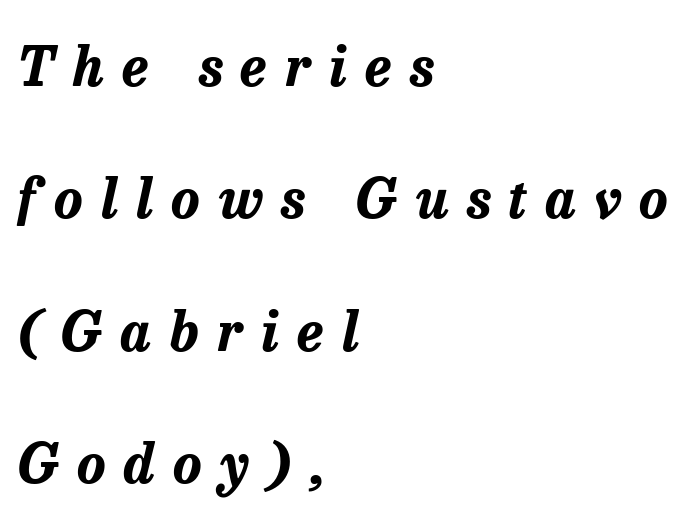
This sample is left-justified, so line endings fall wherever the words run out. Each letter keeps its own natural width here, so spacing adapts to shape. Airy leading. Underline: absent.
